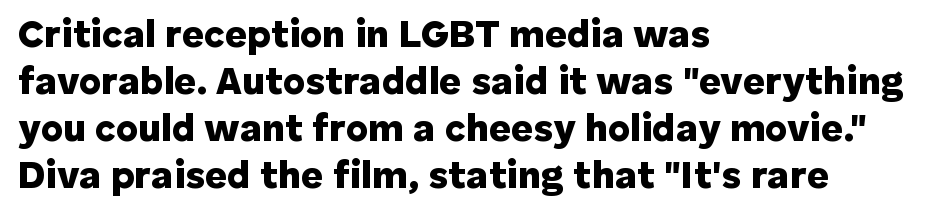
Observe the ordinary spacing: letters are neighbours, not strangers. Typeset ragged right — the left edge is the straight one. Note: no serifs on the glyphs. Nope, not italic — everything's standing straight. Each letter keeps its own natural width here, so spacing adapts to shape.
